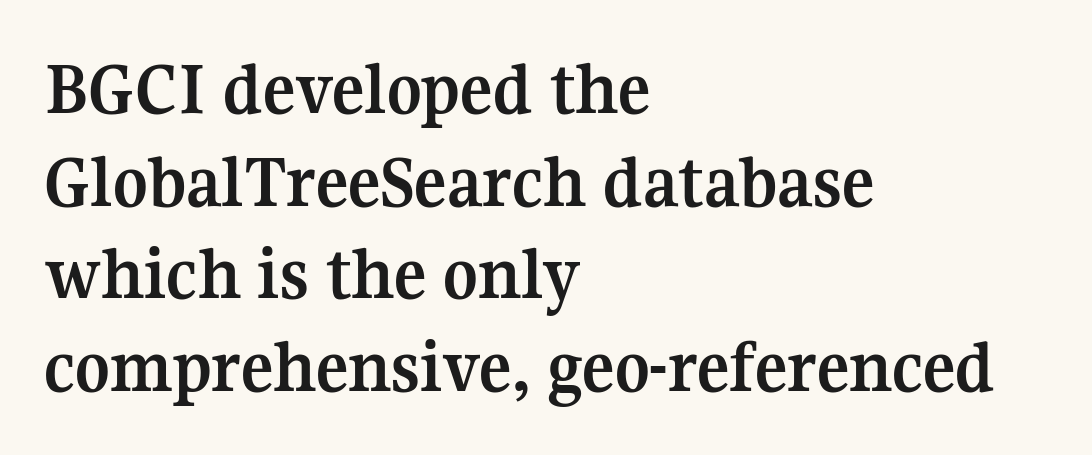
{"serif": "yes", "italic": "no", "bold": "yes", "weight": "semibold", "width": "normal", "stroke_contrast": "medium", "x_height": "medium", "monospaced": "no", "underline": "no", "align": "left", "line_spacing_ratio": 1.22, "letter_spacing": "normal", "letter_spacing_em": 0.0, "glyph_px": 76}
